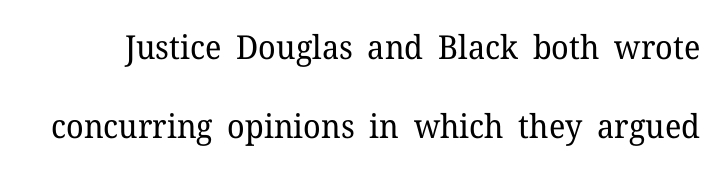
{"serif": "yes", "italic": "no", "bold": "no", "weight": "regular", "width": "normal", "stroke_contrast": "low", "x_height": "medium", "monospaced": "no", "underline": "no", "line_spacing": "loose", "line_spacing_ratio": 2.38, "letter_spacing": "normal", "letter_spacing_em": 0.0, "glyph_px": 33}
